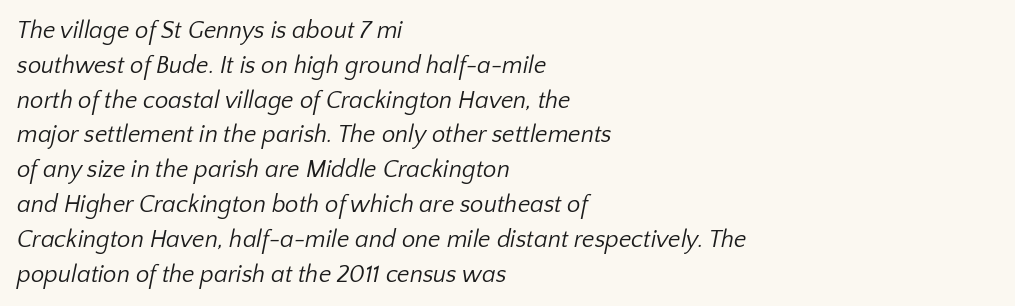
Q: Is the text bold? A: No.
Q: Is the text underlined? A: No.
Q: How is the paragraph aligned? A: Left-aligned.
Q: Is the spacing between letters normal or unusually wide? A: Normal.
Q: Is the spacing between lines tight, normal or loose? A: Normal.
